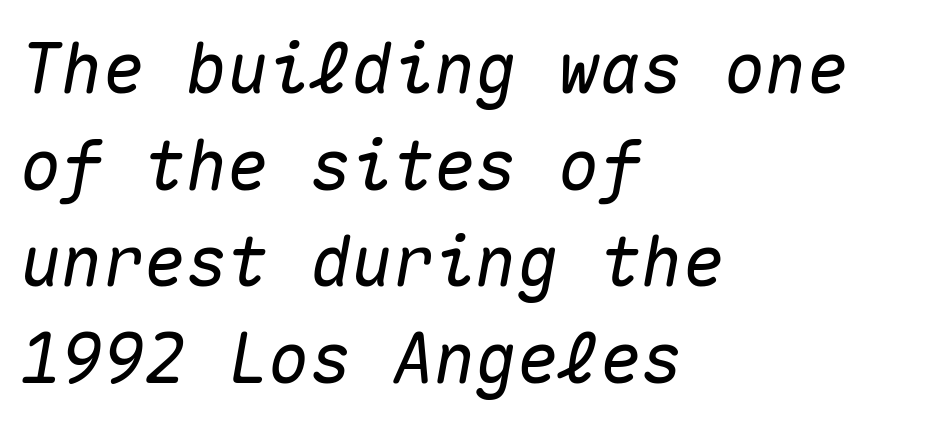
The image shows 69 px text type, italic (leaning right), monospaced; set left-aligned, normal line spacing (1.4x), normal letter spacing, not underlined; medium stroke contrast and a medium x-height.
